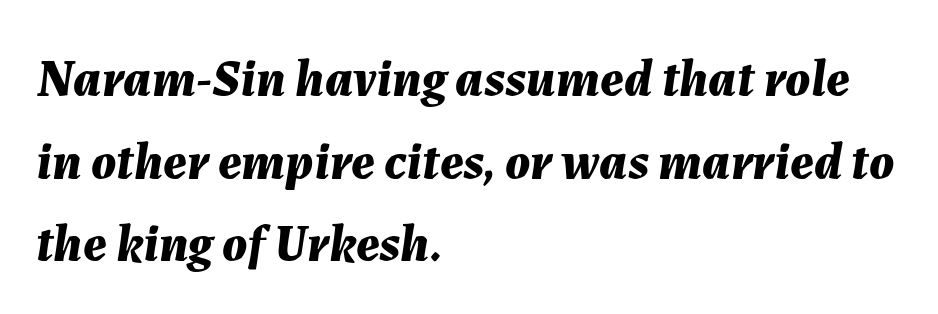
Casual observation: everything's shoved over to the left. These lines were composed using italics. The letterforms sit shoulder to shoulder at normal distance. Evenly set lines give the paragraph a standard silhouette. Here the designer chose a conventional face with non-uniform glyph widths. The passage shown is emphatically bold.
